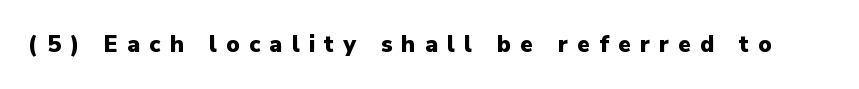
A bare baseline throughout the passage. What weight is shown? A full bold with thick strokes. The horizontal fit of the characters is loose and conspicuously gappy. Italic: no, the glyphs are upright roman.
